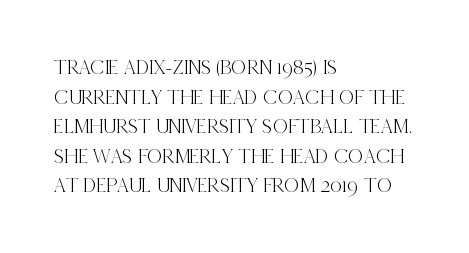
Caption: standard tracking, unaltered. Only glyphs here, with clear space below each row. The line-height multiplier appears to be the usual default. The typography opts for an upright posture over an oblique one. A student would call this left alignment; a typographer would say flush left, rag right.
